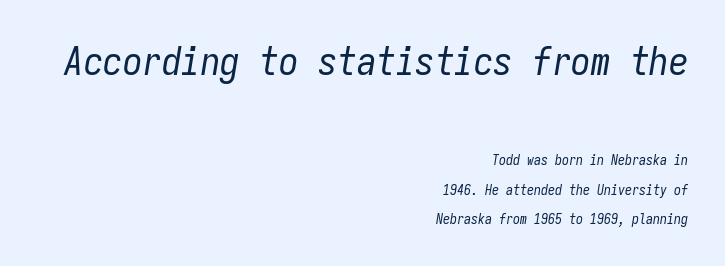
{"italic": "yes", "lean": "right", "slant_degrees": 9, "bold": "no", "weight": "regular", "width": "condensed", "stroke_contrast": "low", "x_height": "medium", "monospaced": "yes", "underline": "no", "align": "right", "line_spacing": "loose", "line_spacing_ratio": 2.12, "letter_spacing": "normal", "letter_spacing_em": 0.0, "larger_block": "first", "size_ratio": 2.79, "glyph_px": 39}
